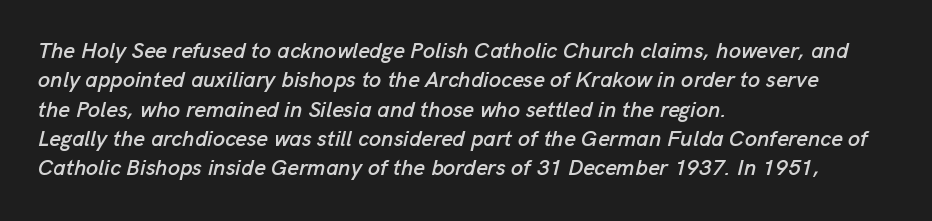
The vertical gap from one line to the next is medium. A classic flush-left, rag-right setting is used for this passage. The rendering applies a slant to the glyphs. Decoration check: the copy has no underline.
